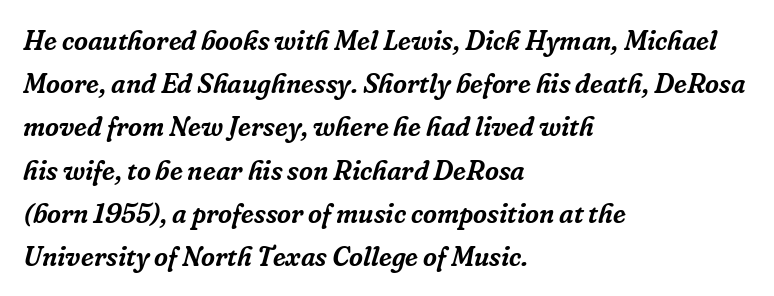
The image shows 27 px text type, italic (leaning right); set left-aligned, normal line spacing (1.6x), normal letter spacing, not underlined.
